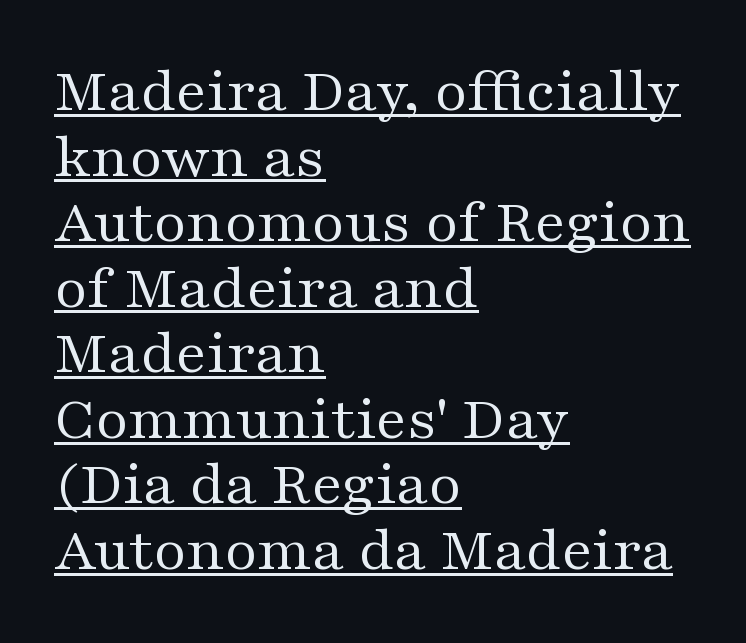
Q: Is the text bold? A: No.
Q: Is the text italic (slanted)? A: No, it is upright.
Q: Is the typeface a serif or a sans-serif typeface? A: Serif.
Q: Is the text underlined? A: Yes.
Q: How is the paragraph aligned? A: Left-aligned.
Q: Is the spacing between letters normal or unusually wide? A: Normal.
Q: Is the spacing between lines tight, normal or loose? A: Tight.
Q: Width (condensed, normal, or wide)? A: Wide.
Q: Stroke contrast? A: Medium.
Q: x-height? A: Medium.
Q: Monospaced? A: No.
